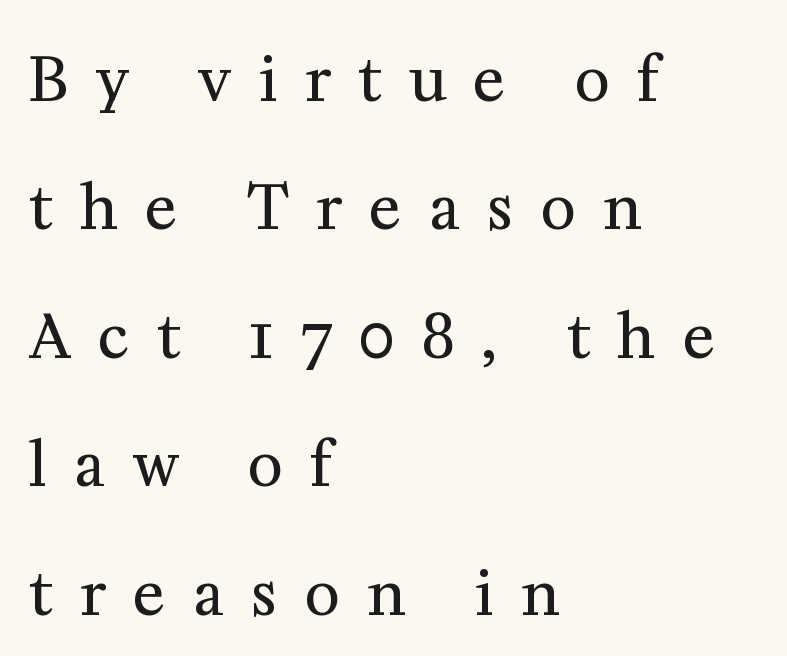
On a weight scale, this lands at 450 or below. Does extra space separate the letters? Yes, quite a lot of it. Spacing verdict: proportional, widths tailored to each character. Clear beneath every line of the passage. These lines are set flush left with a ragged right edge.
